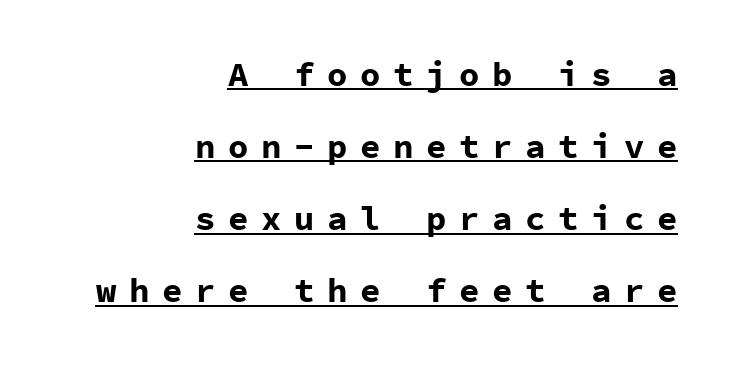
Q: Is the text bold? A: Yes.
Q: Is the text italic (slanted)? A: No, it is upright.
Q: Is the typeface a serif or a sans-serif typeface? A: Sans-serif.
Q: Is the text underlined? A: Yes.
Q: How is the paragraph aligned? A: Right-aligned.
Q: Is the spacing between letters normal or unusually wide? A: Unusually wide.
Q: Is the spacing between lines tight, normal or loose? A: Loose.
Q: Width (condensed, normal, or wide)? A: Normal.
Q: Stroke contrast? A: Low.
Q: x-height? A: Medium.
Q: Monospaced? A: Yes.
